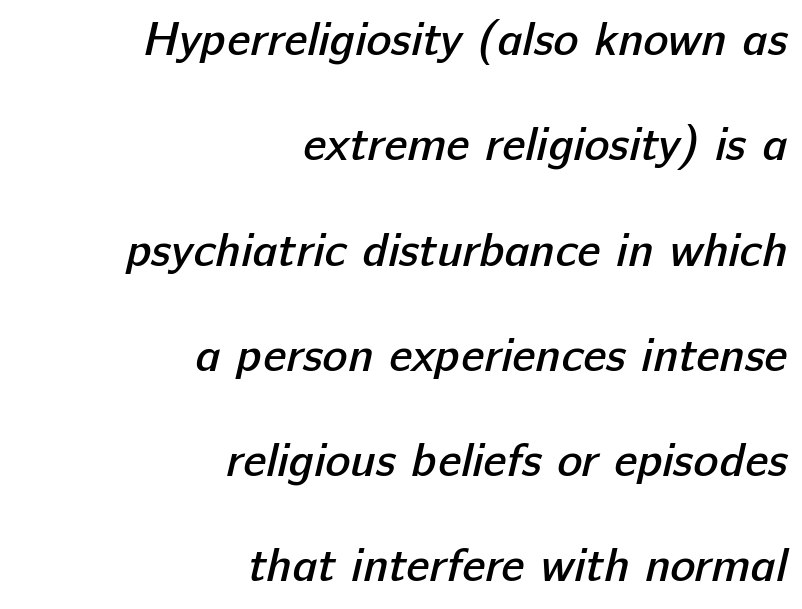
Each row of text sits above clean, open space. This is moderately heavy type, rendered in semibold. Between one letter and the next there's only the usual sliver of space. Typeset ragged left — the right edge is the straight one. To sum up the face: it is a sans, with no serifs.
